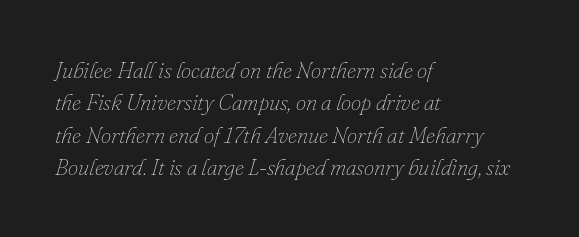
Q: Is the text bold? A: No.
Q: Is the text italic (slanted)? A: Yes, it leans right by about 16 degrees.
Q: Is the text underlined? A: No.
Q: How is the paragraph aligned? A: Left-aligned.
Q: Is the spacing between letters normal or unusually wide? A: Normal.
Q: Is the spacing between lines tight, normal or loose? A: Normal.
